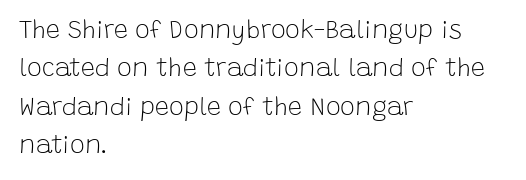
The image shows 25 px text type, upright; set left-aligned, normal line spacing (1.54x), normal letter spacing, not underlined.
